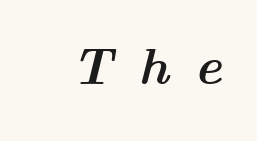
Typographic density is high because the face is bold. Someone cranked the tracking dial way up on this one. Underline: absent. The face used here is proportionally spaced, like ordinary book or web type. The face used here has a pronounced slope to its letters.
